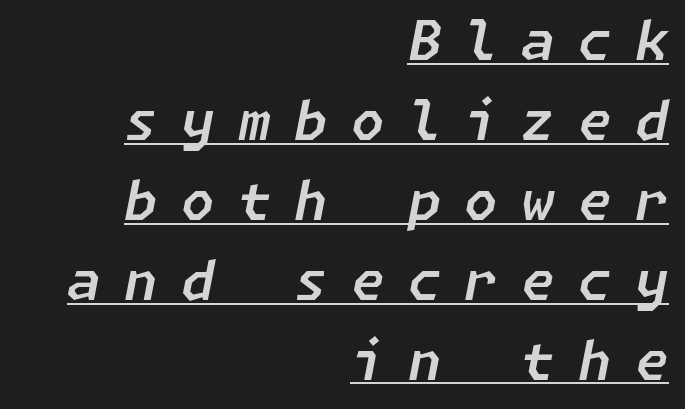
{"italic": "yes", "lean": "right", "slant_degrees": 11, "width": "normal", "stroke_contrast": "low", "x_height": "medium", "underline": "yes", "align": "right", "line_spacing": "normal", "line_spacing_ratio": 1.48, "letter_spacing": "wide", "letter_spacing_em": 0.43, "glyph_px": 54}
